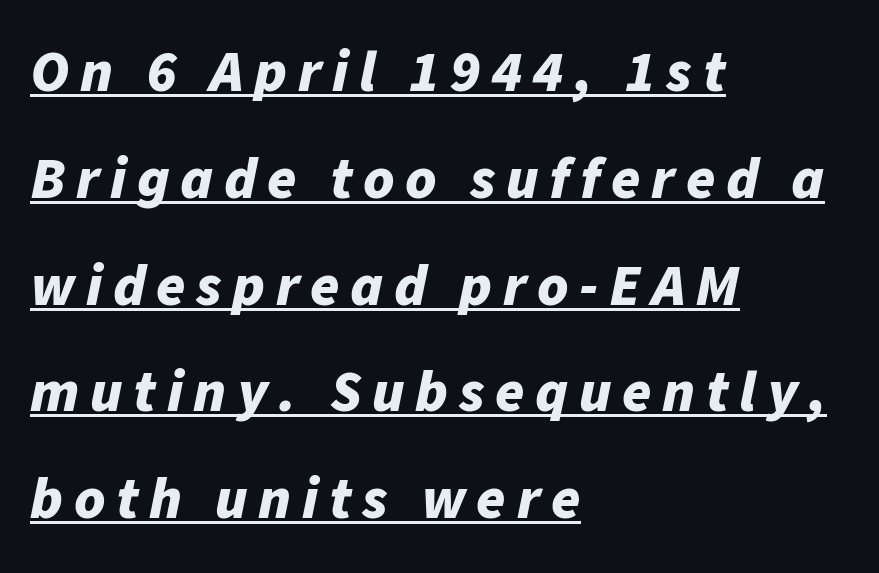
Stroke thickness is high; the sample reads as a true bold. Is this a fixed-width face? No — the glyphs have proportional, varying widths. Descenders here cross a horizontal rule under the line. Yep, that's italic — everything's leaning. The lines are quadded left.
